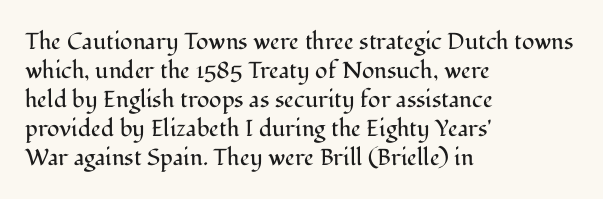
{"italic": "no", "bold": "no", "underline": "no", "align": "left", "line_spacing": "normal", "line_spacing_ratio": 1.26, "letter_spacing": "normal", "letter_spacing_em": 0.0, "glyph_px": 23}
